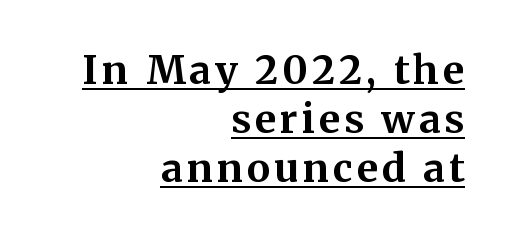
Note the varied advance widths — an 'i' is clearly narrower than an 'm'. The letters stand upright; this is a roman face. The rows are spaced the way most documents space them. The rendering anchors every line to the right-hand side. Old-style or modern, the face here clearly has serifs. The glyphs have the mass of a bold cut.
